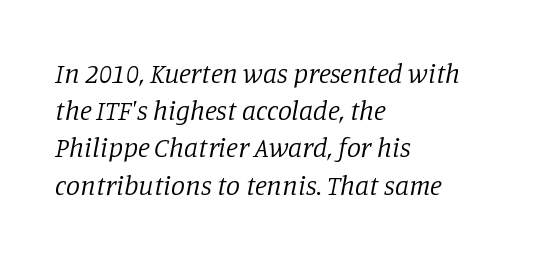
{"serif": "yes", "italic": "yes", "lean": "right", "slant_degrees": 11, "bold": "no", "weight": "regular", "width": "normal", "stroke_contrast": "low", "x_height": "large", "monospaced": "no", "underline": "no", "align": "left", "line_spacing": "normal", "line_spacing_ratio": 1.33, "letter_spacing": "normal", "letter_spacing_em": 0.0, "glyph_px": 28}
